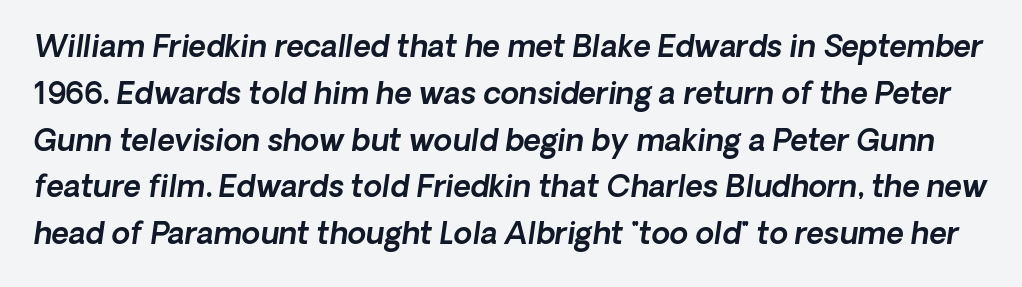
{"italic": "yes", "lean": "right", "slant_degrees": 8, "width": "normal", "x_height": "medium", "monospaced": "no", "underline": "no", "line_spacing": "normal", "line_spacing_ratio": 1.56, "letter_spacing": "normal", "letter_spacing_em": 0.0, "glyph_px": 30}
